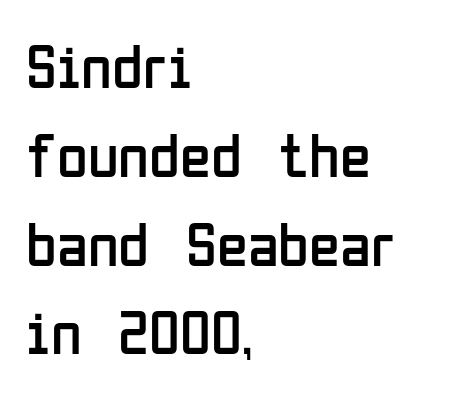
These lines are rendered in a variable-pitch font. Words appear dense and cohesive because spacing is normal. The strip under each line holds only bare page. The lettering holds an erect, upright posture throughout.
